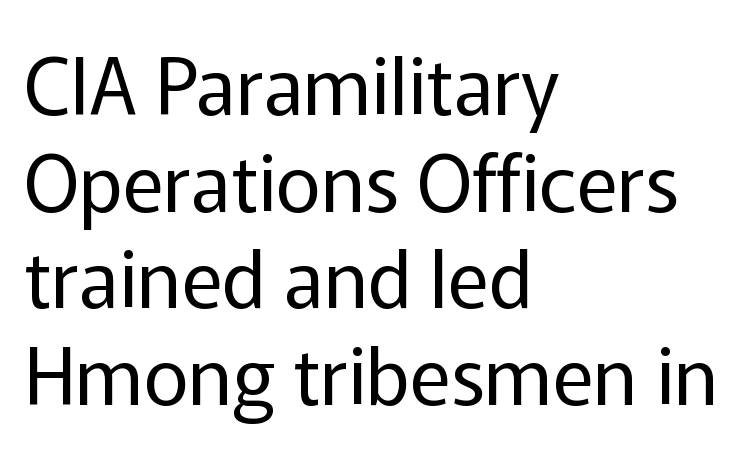
Q: Is the text bold? A: No.
Q: Is the text italic (slanted)? A: No, it is upright.
Q: Is the typeface a serif or a sans-serif typeface? A: Sans-serif.
Q: Is the text underlined? A: No.
Q: How is the paragraph aligned? A: Left-aligned.
Q: Is the spacing between letters normal or unusually wide? A: Normal.
Q: Width (condensed, normal, or wide)? A: Normal.
Q: Stroke contrast? A: Low.
Q: x-height? A: Medium.
Q: Monospaced? A: No.
